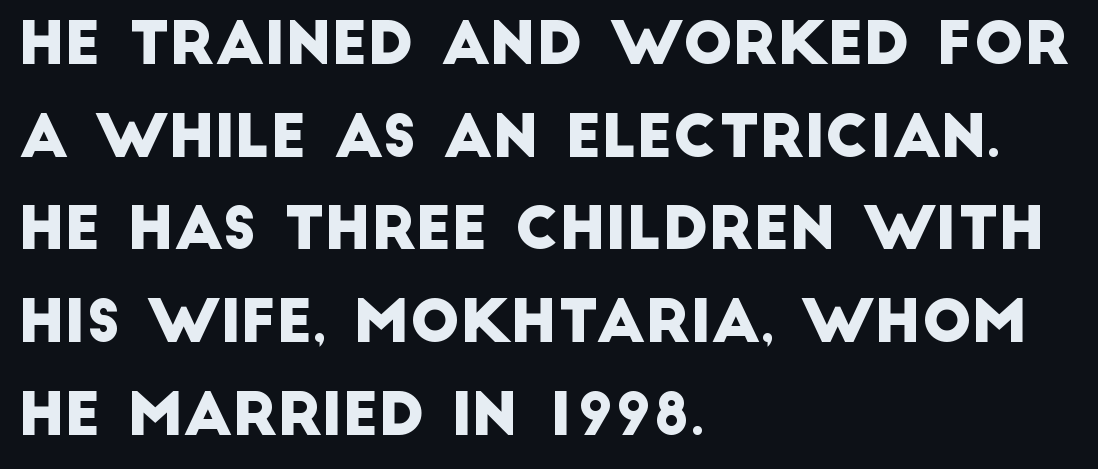
The image shows 59 px sans-serif type; set left-aligned, normal line spacing (1.57x), normal letter spacing, not underlined; low stroke contrast and a large x-height.
